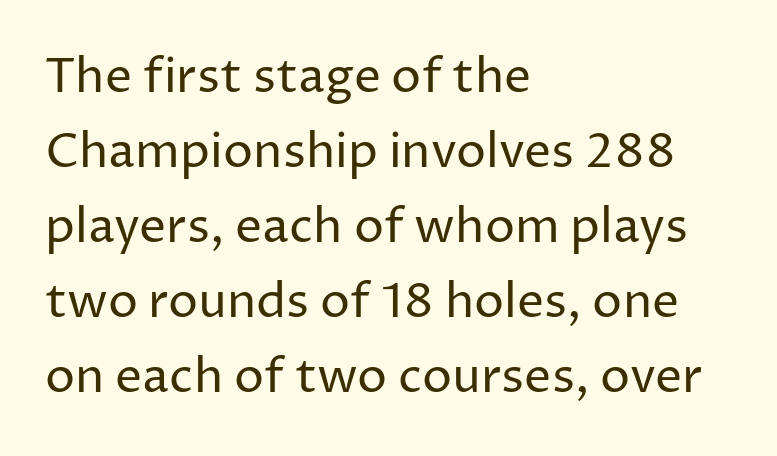
The image shows 48 px regular-weight sans-serif type, upright; set left-aligned, normal line spacing (1.56x), normal letter spacing, not underlined; low stroke contrast and a medium x-height.
